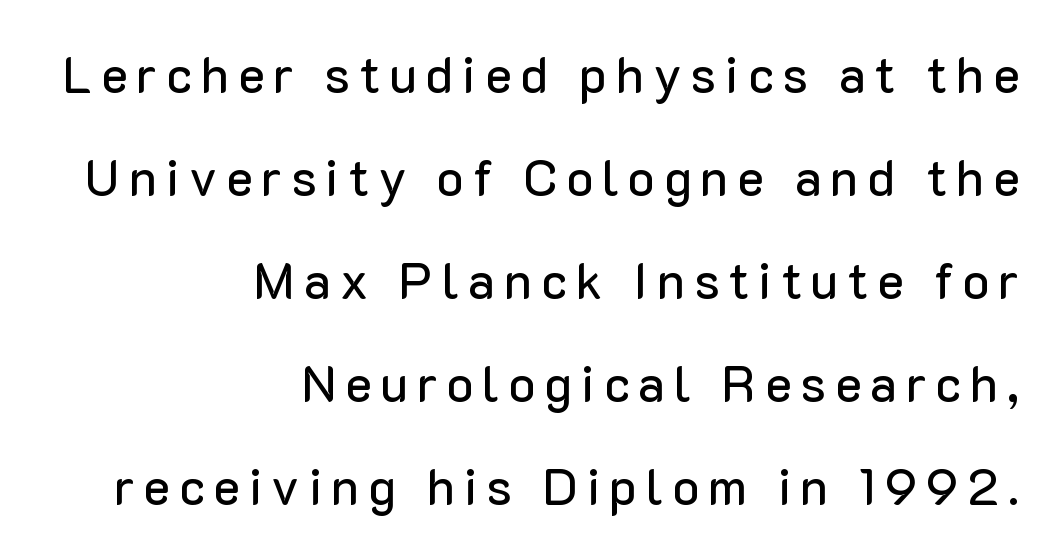
The image shows 50 px sans-serif type, upright; set right-aligned, loose line spacing (2.06x), not underlined; low stroke contrast and a medium x-height.
